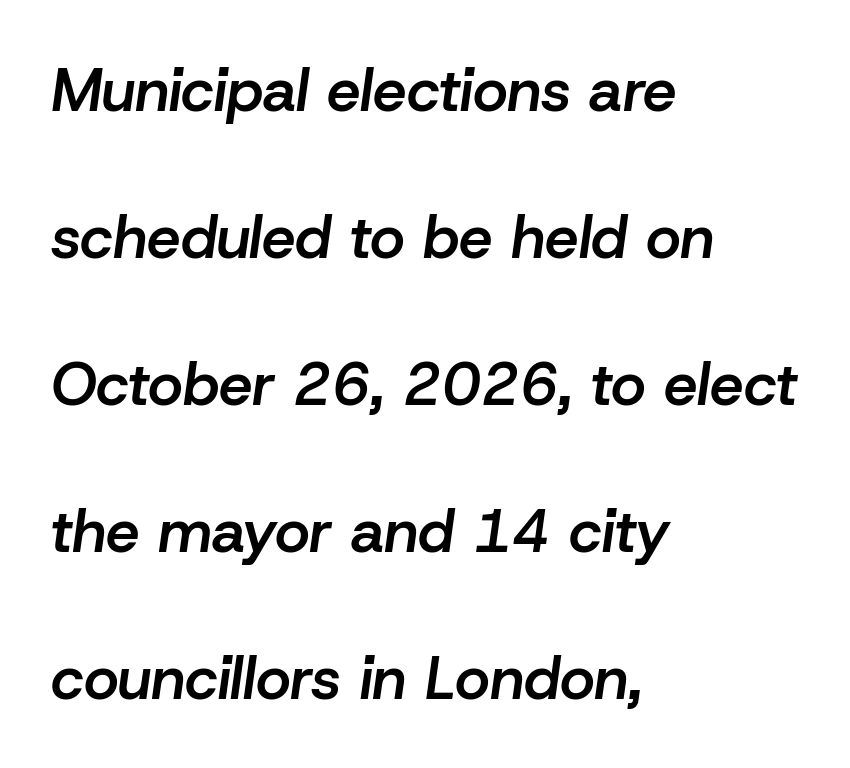
The image shows 60 px semibold type, italic (leaning right); set left-aligned, loose line spacing (2.45x), normal letter spacing, not underlined; low stroke contrast and a medium x-height.
